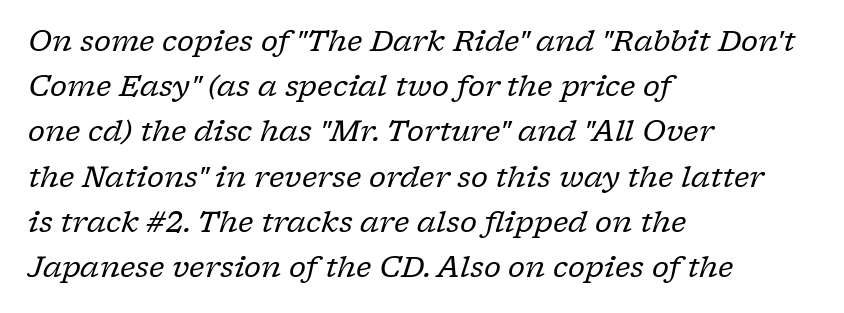
Q: Is the text bold? A: No.
Q: Is the text italic (slanted)? A: Yes, it leans right by about 17 degrees.
Q: Is the typeface a serif or a sans-serif typeface? A: Serif.
Q: Is the text underlined? A: No.
Q: How is the paragraph aligned? A: Left-aligned.
Q: Is the spacing between letters normal or unusually wide? A: Normal.
Q: Is the spacing between lines tight, normal or loose? A: Normal.
Q: Width (condensed, normal, or wide)? A: Normal.
Q: Stroke contrast? A: Low.
Q: x-height? A: Medium.
Q: Monospaced? A: No.
